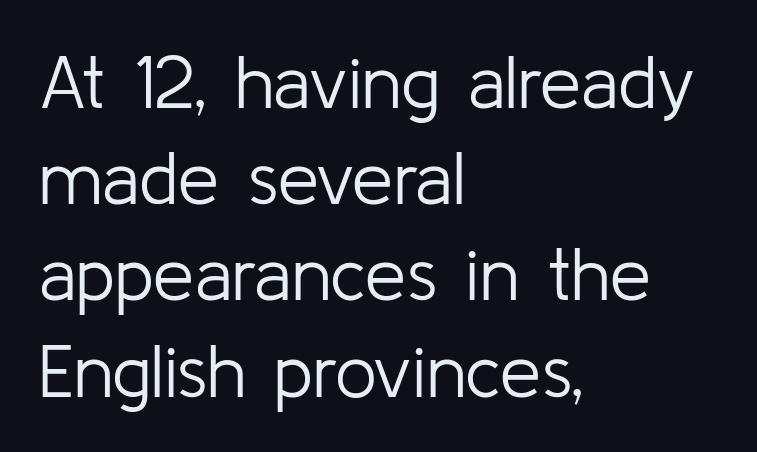
The image shows 74 px light sans-serif type, upright; set left-aligned, normal line spacing (1.3x), normal letter spacing, not underlined; low stroke contrast and a medium x-height.
